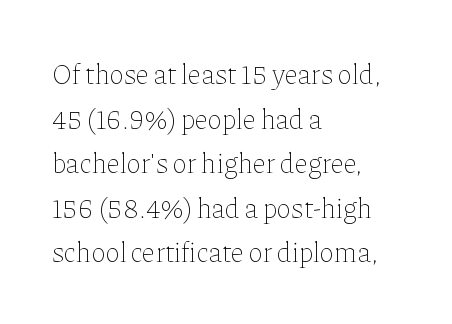
Q: Is the text bold? A: No.
Q: Is the text italic (slanted)? A: No, it is upright.
Q: Is the text underlined? A: No.
Q: How is the paragraph aligned? A: Left-aligned.
Q: Is the spacing between letters normal or unusually wide? A: Normal.
Q: Is the spacing between lines tight, normal or loose? A: Normal.
Q: Width (condensed, normal, or wide)? A: Normal.
Q: Stroke contrast? A: Low.
Q: x-height? A: Medium.
Q: Monospaced? A: No.
